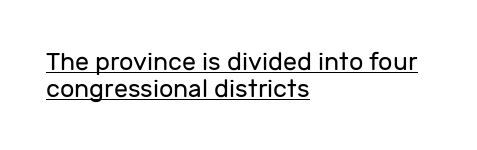
Q: Is the text bold? A: No.
Q: Is the text italic (slanted)? A: No, it is upright.
Q: Is the text underlined? A: Yes.
Q: How is the paragraph aligned? A: Left-aligned.
Q: Is the spacing between letters normal or unusually wide? A: Normal.
Q: Is the spacing between lines tight, normal or loose? A: Tight.
